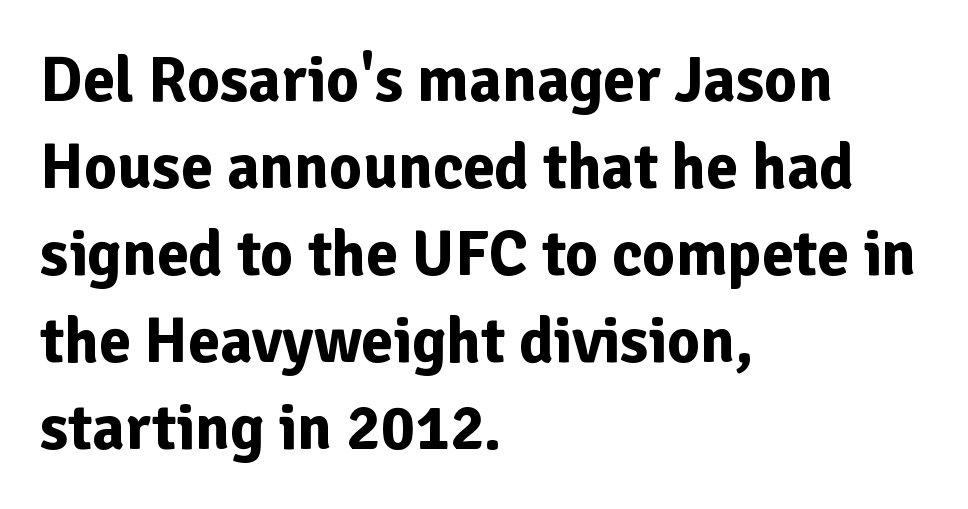
Q: Is the text bold? A: Yes.
Q: Is the text italic (slanted)? A: No, it is upright.
Q: Is the typeface a serif or a sans-serif typeface? A: Sans-serif.
Q: Is the text underlined? A: No.
Q: How is the paragraph aligned? A: Left-aligned.
Q: Is the spacing between letters normal or unusually wide? A: Normal.
Q: Is the spacing between lines tight, normal or loose? A: Normal.
Q: Width (condensed, normal, or wide)? A: Normal.
Q: Stroke contrast? A: Low.
Q: x-height? A: Medium.
Q: Monospaced? A: No.
